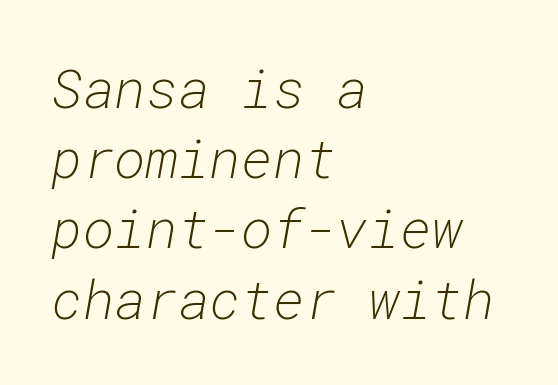
Q: Is the text bold? A: No.
Q: Is the text italic (slanted)? A: Yes, it leans right by about 10 degrees.
Q: Is the text underlined? A: No.
Q: How is the paragraph aligned? A: Left-aligned.
Q: Is the spacing between letters normal or unusually wide? A: Normal.
Q: Is the spacing between lines tight, normal or loose? A: Normal.
Q: Width (condensed, normal, or wide)? A: Normal.
Q: Stroke contrast? A: Low.
Q: x-height? A: Medium.
Q: Monospaced? A: Yes.
